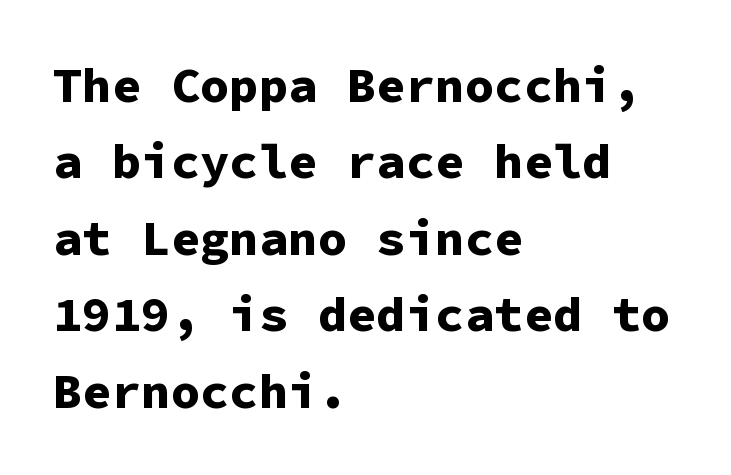
Q: Is the text bold? A: Yes.
Q: Is the text italic (slanted)? A: No, it is upright.
Q: Is the typeface a serif or a sans-serif typeface? A: Sans-serif.
Q: Is the text underlined? A: No.
Q: How is the paragraph aligned? A: Left-aligned.
Q: Is the spacing between letters normal or unusually wide? A: Normal.
Q: Is the spacing between lines tight, normal or loose? A: Normal.
Q: Width (condensed, normal, or wide)? A: Normal.
Q: Stroke contrast? A: Low.
Q: x-height? A: Medium.
Q: Monospaced? A: Yes.
